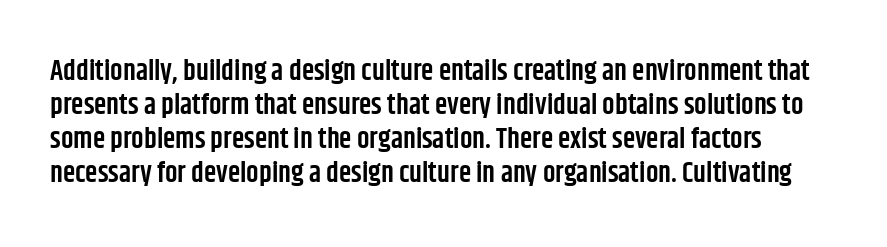
Does the type have serifs? No, each stem ends abruptly. Inter-character spacing is left at the font's built-in metrics. The passage shown is semibold, sitting just below true bold. Varying glyph widths throughout — classic text-font behaviour. The zone under the glyphs is completely vacant. The typography opts for an upright posture over an oblique one.
